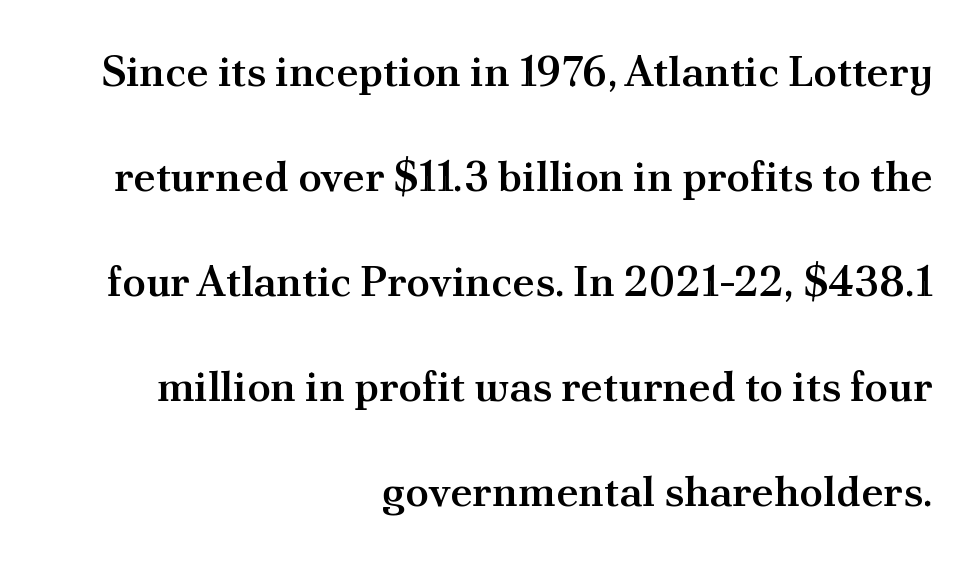
{"serif": "yes", "italic": "no", "bold": "semi", "weight": "semibold", "width": "normal", "stroke_contrast": "medium", "x_height": "small", "monospaced": "no", "underline": "no", "align": "right", "line_spacing": "loose", "line_spacing_ratio": 2.44, "letter_spacing": "normal", "letter_spacing_em": 0.0, "glyph_px": 43}
